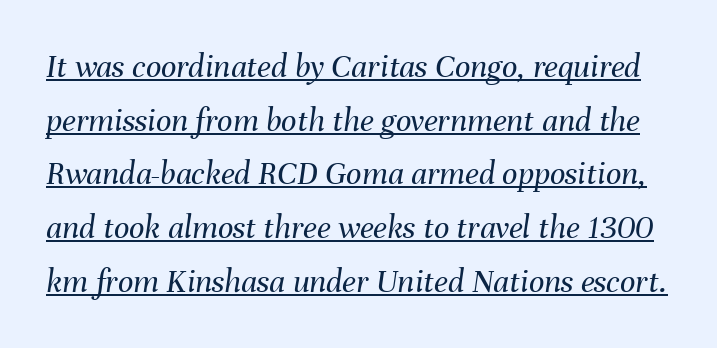
Letter spacing: default. Note the varied advance widths — an 'i' is clearly narrower than an 'm'. What decoration does the sample have? An underline. Italic? Definitely — the glyphs are oblique. Notice how descenders clear the ascenders below comfortably — that's standard leading. The characters are drawn with everyday or finer stroke widths.
